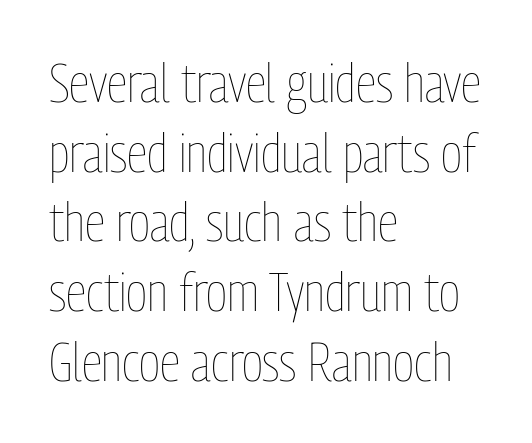
Standard letterfit; no display-style spreading of the glyphs. The passage is arranged the way most books set body copy — flush left. A typesetter would call this proportional, since set widths differ per character. This sample keeps an unexceptional amount of space between lines.
